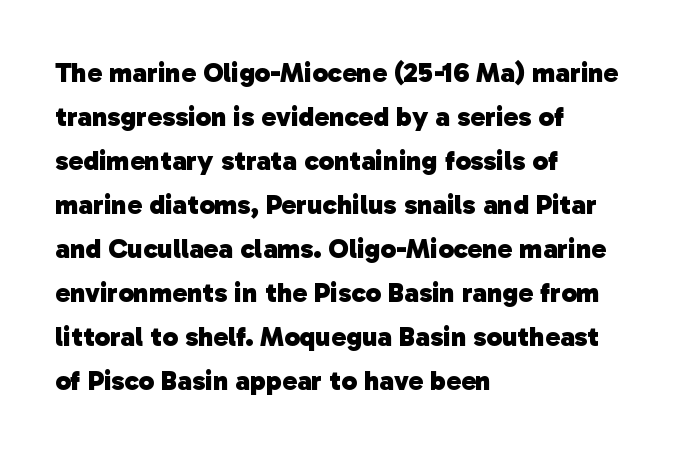
Q: Is the text bold? A: Yes.
Q: Is the typeface a serif or a sans-serif typeface? A: Sans-serif.
Q: Is the text underlined? A: No.
Q: How is the paragraph aligned? A: Left-aligned.
Q: Is the spacing between letters normal or unusually wide? A: Normal.
Q: Is the spacing between lines tight, normal or loose? A: Normal.
Q: Width (condensed, normal, or wide)? A: Normal.
Q: Stroke contrast? A: Low.
Q: x-height? A: Medium.
Q: Monospaced? A: No.
